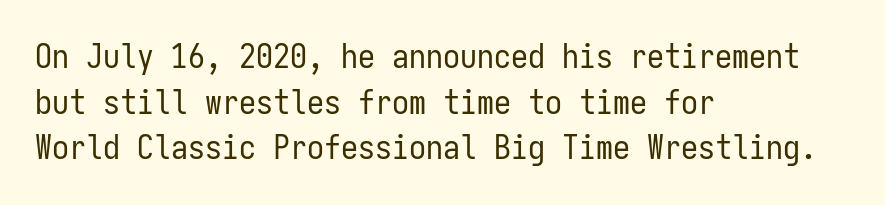
The image shows 34 px regular-weight, condensed sans-serif type, upright, monospaced; set left-aligned, normal line spacing (1.34x), normal letter spacing, not underlined; low stroke contrast and a medium x-height.
